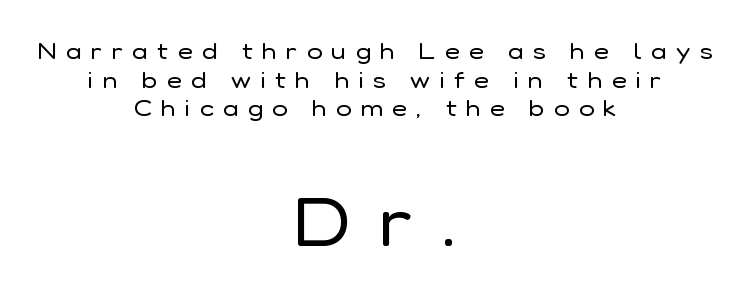
Every character sits straight up, as roman type does. Think of a printed novel: that variable character pitch is what you see here. The glyphs are unaccompanied by any horizontal stroke below them. The designer gave the closing block more size than the opening block. One-word summary of the alignment: center.
